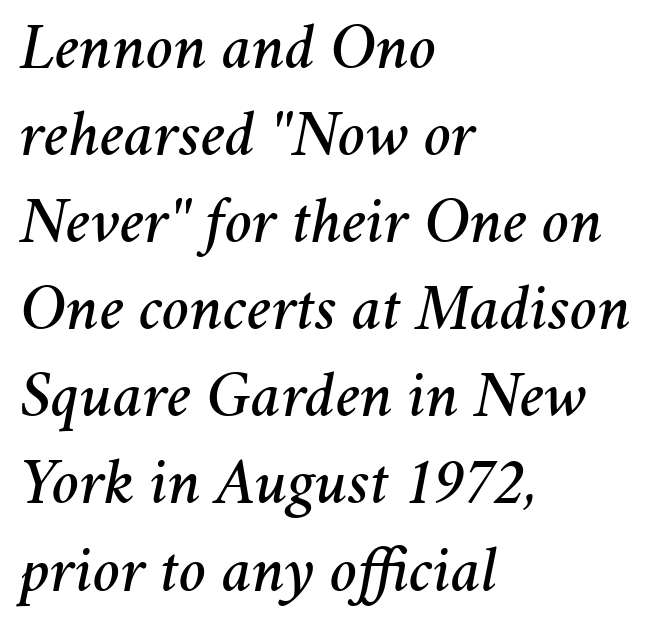
{"italic": "yes", "lean": "right", "slant_degrees": 11, "width": "normal", "stroke_contrast": "medium", "x_height": "medium", "monospaced": "no", "underline": "no", "align": "left", "line_spacing": "normal", "line_spacing_ratio": 1.34, "letter_spacing": "normal", "letter_spacing_em": 0.0, "glyph_px": 65}
